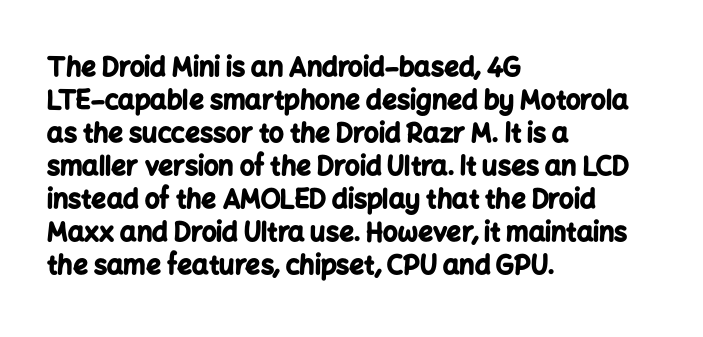
The leading is moderate, giving the passage an even texture. A dark, heavy texture on the line: the type is bold. Descenders hang freely into open space. Letter spacing: default. Notice how the passage keeps a crisp vertical edge on the left only. This is roman type, the default non-slanted kind.
